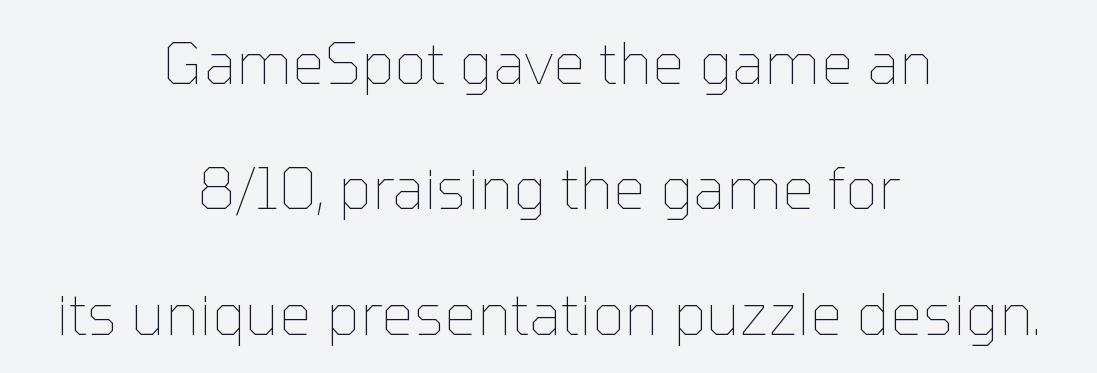
{"italic": "no", "bold": "no", "weight": "thin", "width": "normal", "stroke_contrast": "low", "x_height": "medium", "monospaced": "no", "underline": "no", "align": "center", "line_spacing": "loose", "line_spacing_ratio": 2.16, "letter_spacing": "normal", "letter_spacing_em": 0.0, "glyph_px": 58}
